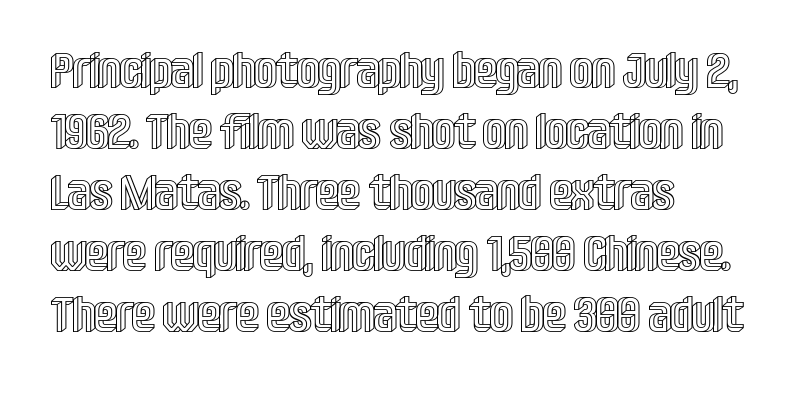
Q: Is the text italic (slanted)? A: No, it is upright.
Q: Is the text underlined? A: No.
Q: How is the paragraph aligned? A: Left-aligned.
Q: Is the spacing between letters normal or unusually wide? A: Normal.
Q: Width (condensed, normal, or wide)? A: Condensed.
Q: x-height? A: Large.
Q: Monospaced? A: No.
